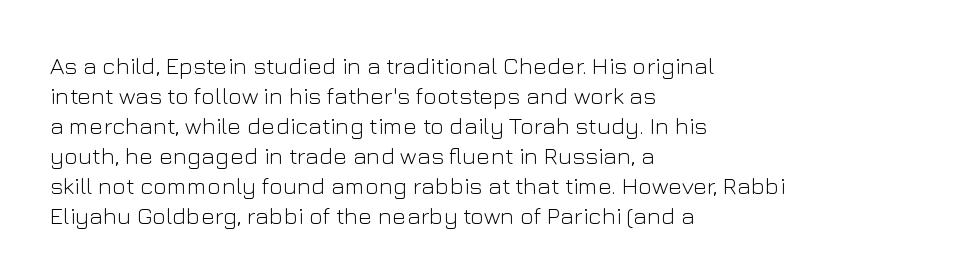
The image shows 24 px text type, upright; set left-aligned, normal line spacing (1.25x), normal letter spacing, not underlined.
